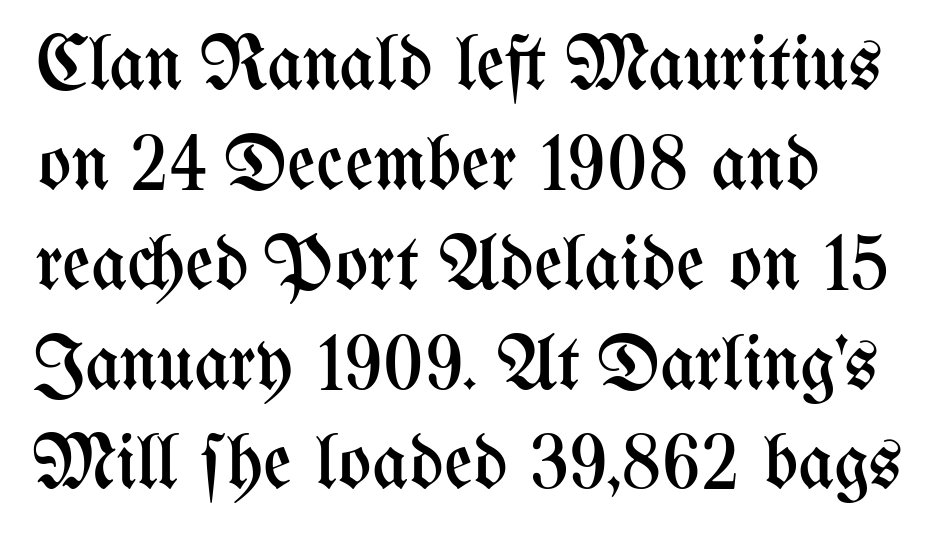
The image shows 78 px regular-weight, condensed type, upright; set left-aligned, normal line spacing (1.28x), normal letter spacing, not underlined; medium stroke contrast and a medium x-height.
